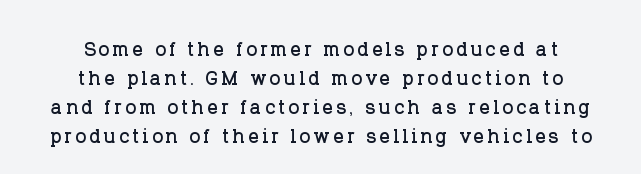
{"italic": "no", "underline": "no", "align": "center", "line_spacing": "tight", "line_spacing_ratio": 1.12, "glyph_px": 26}
